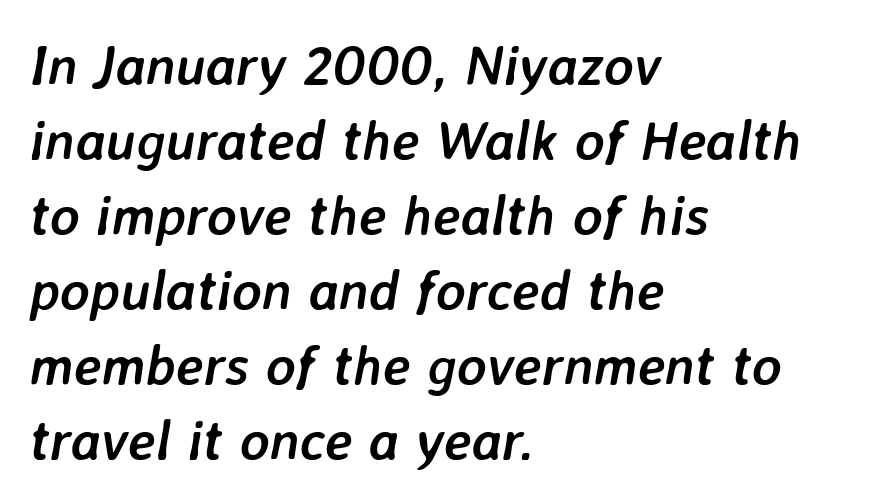
The image shows 56 px semibold type, italic (leaning right); set left-aligned, normal line spacing (1.34x), normal letter spacing, not underlined; low stroke contrast and a medium x-height.
